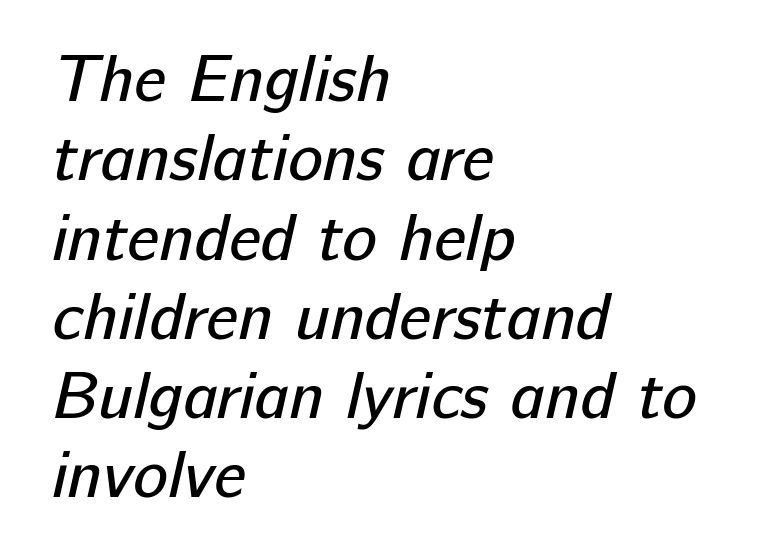
Words appear dense and cohesive because spacing is normal. The letters carry no serifs — their stems end cleanly without finishing strokes. The passage shown is typed in a proportional face where columns would drift. Lines of text with bare space underneath. The font sits on the lighter half of the weight spectrum, regular included. Does the copy run flush right? No — it runs flush left.
